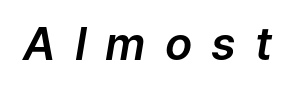
Q: Is the text italic (slanted)? A: Yes, it leans right by about 9 degrees.
Q: Is the text underlined? A: No.
Q: Is the spacing between letters normal or unusually wide? A: Unusually wide.
Q: Width (condensed, normal, or wide)? A: Normal.
Q: Stroke contrast? A: Low.
Q: x-height? A: Medium.
Q: Monospaced? A: No.
